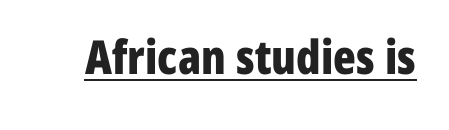
Q: Is the text bold? A: Yes.
Q: Is the text italic (slanted)? A: No, it is upright.
Q: Is the typeface a serif or a sans-serif typeface? A: Sans-serif.
Q: Is the text underlined? A: Yes.
Q: Is the spacing between letters normal or unusually wide? A: Normal.
Q: Width (condensed, normal, or wide)? A: Condensed.
Q: Stroke contrast? A: Low.
Q: x-height? A: Medium.
Q: Monospaced? A: No.
